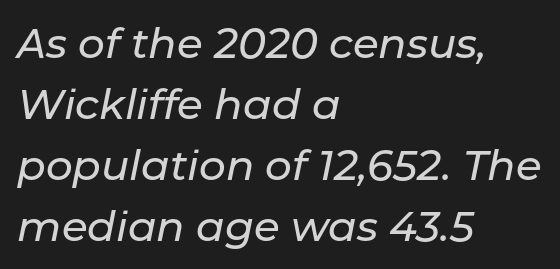
{"italic": "yes", "lean": "right", "slant_degrees": 11, "width": "normal", "stroke_contrast": "low", "x_height": "medium", "monospaced": "no", "underline": "no", "align": "left", "line_spacing": "normal", "line_spacing_ratio": 1.45, "letter_spacing": "normal", "letter_spacing_em": 0.0, "glyph_px": 42}
